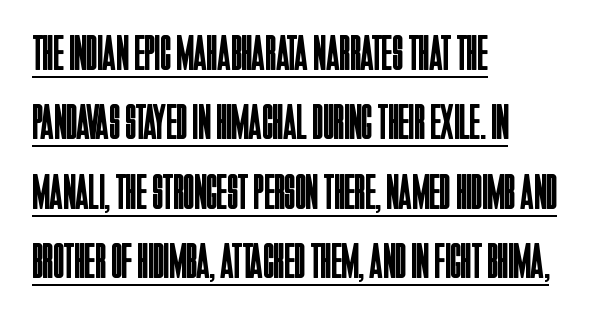
{"serif": "no", "italic": "no", "bold": "no", "weight": "regular", "width": "condensed", "stroke_contrast": "low", "x_height": "large", "monospaced": "no", "underline": "yes", "align": "left", "line_spacing": "normal", "line_spacing_ratio": 1.39, "letter_spacing": "normal", "letter_spacing_em": 0.0, "glyph_px": 50}
